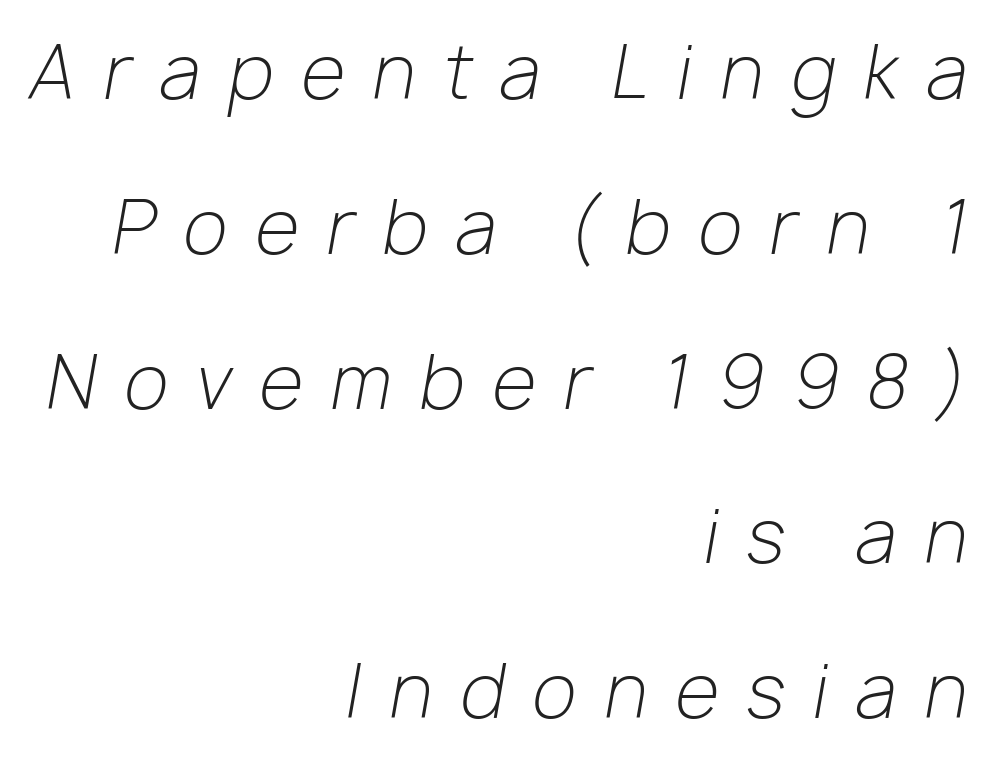
The image shows 72 px light type, italic (leaning right); set right-aligned, loose line spacing (2.15x), unusually wide letter spacing (+0.39 em), not underlined; low stroke contrast and a medium x-height.
